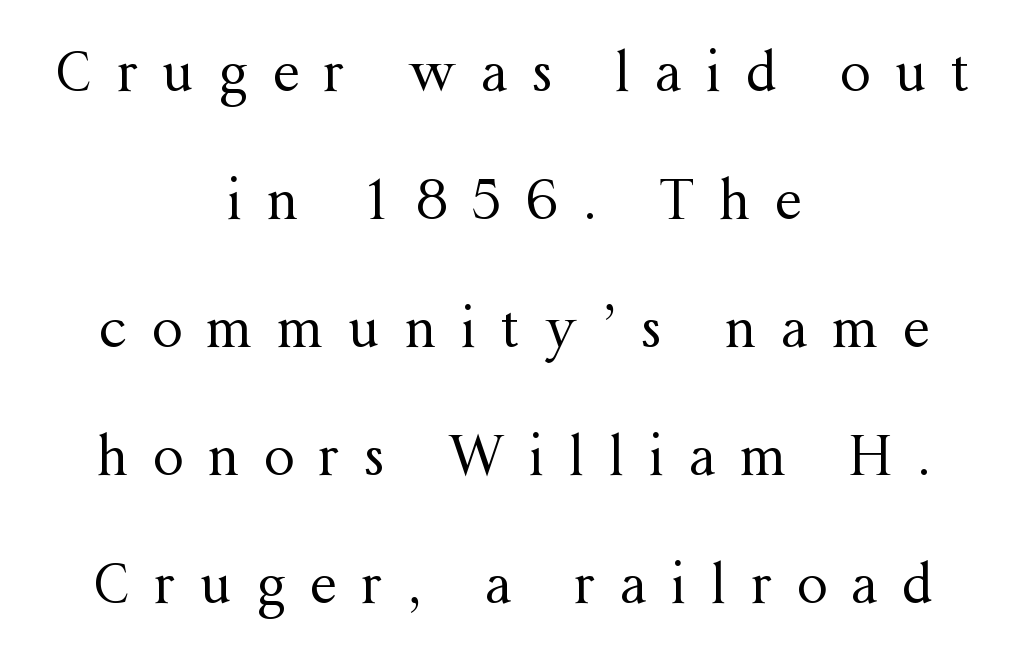
The image shows 54 px regular-weight serif type, upright; set centered, loose line spacing (2.37x), unusually wide letter spacing (+0.46 em), not underlined; medium stroke contrast and a medium x-height.
